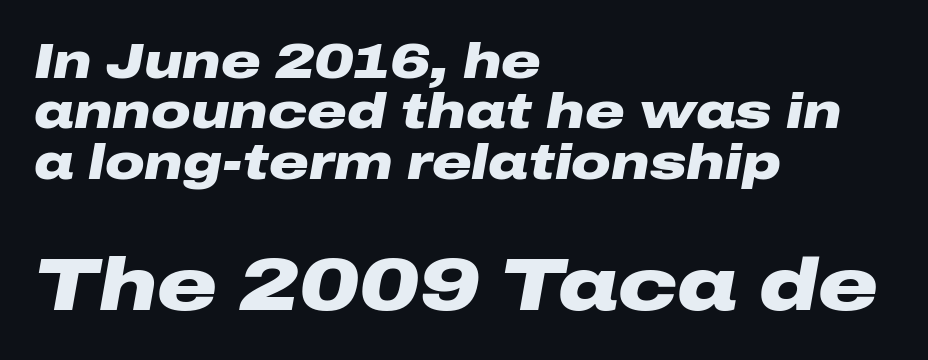
Q: Is the text bold? A: Yes.
Q: Is the text italic (slanted)? A: Yes, it leans right by about 10 degrees.
Q: Is the text underlined? A: No.
Q: How is the paragraph aligned? A: Left-aligned.
Q: Is the spacing between letters normal or unusually wide? A: Normal.
Q: Is the spacing between lines tight, normal or loose? A: Tight.
Q: Which block of text is set in a larger size, the first (top) or the second (bottom)? A: The second (bottom) one.
Q: Width (condensed, normal, or wide)? A: Wide.
Q: Stroke contrast? A: Low.
Q: x-height? A: Medium.
Q: Monospaced? A: No.
